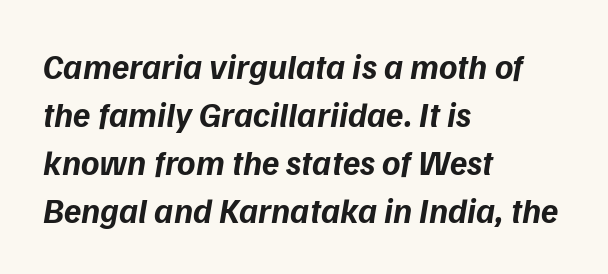
Q: Is the text bold? A: Yes.
Q: Is the text italic (slanted)? A: Yes, it leans right by about 9 degrees.
Q: Is the text underlined? A: No.
Q: How is the paragraph aligned? A: Left-aligned.
Q: Is the spacing between letters normal or unusually wide? A: Normal.
Q: Is the spacing between lines tight, normal or loose? A: Normal.
Q: Width (condensed, normal, or wide)? A: Normal.
Q: Stroke contrast? A: Low.
Q: x-height? A: Medium.
Q: Monospaced? A: No.
